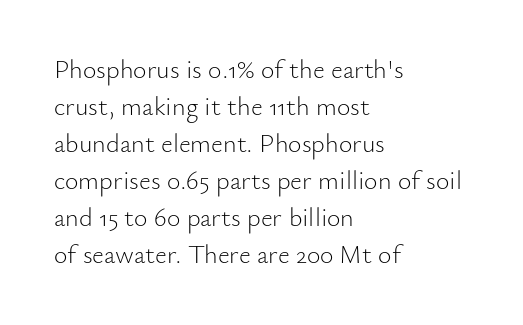
The image shows 26 px text type, upright; set left-aligned, normal line spacing (1.42x), normal letter spacing, not underlined.
